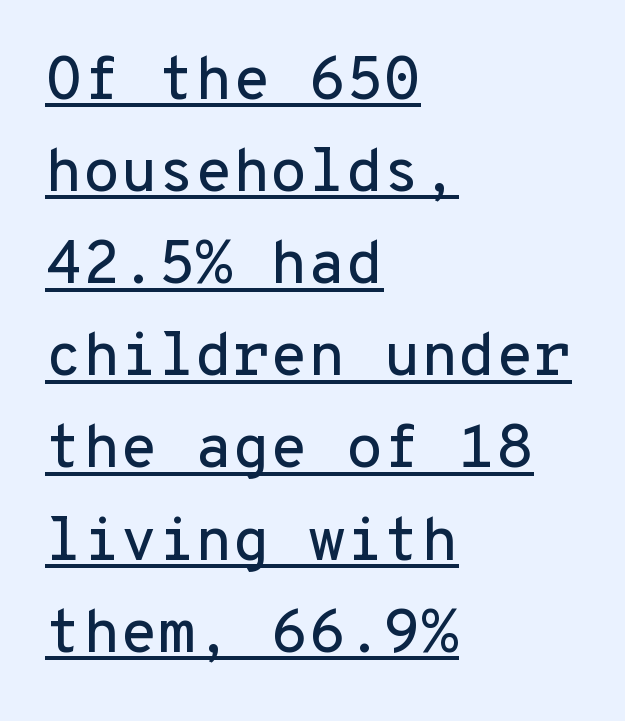
Descenders here cross a horizontal rule under the line. Line spacing here is normal. Here the designer chose a console-style face with uniform glyph widths. Short and long lines alike share a common starting point at left. Look at the bottom of the vertical strokes: they stop flat, with no serifs. Nope, not italic — everything's standing straight.
